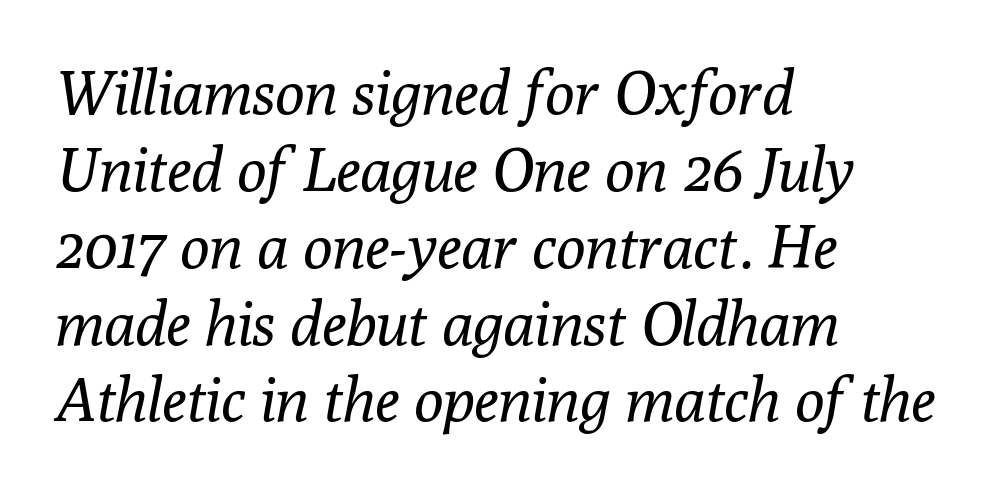
Weight class: somewhere from thin through regular. Leftover space on each line is placed entirely after the last word. It's the slanting kind of type. Check the space under the baseline: it is left empty.
